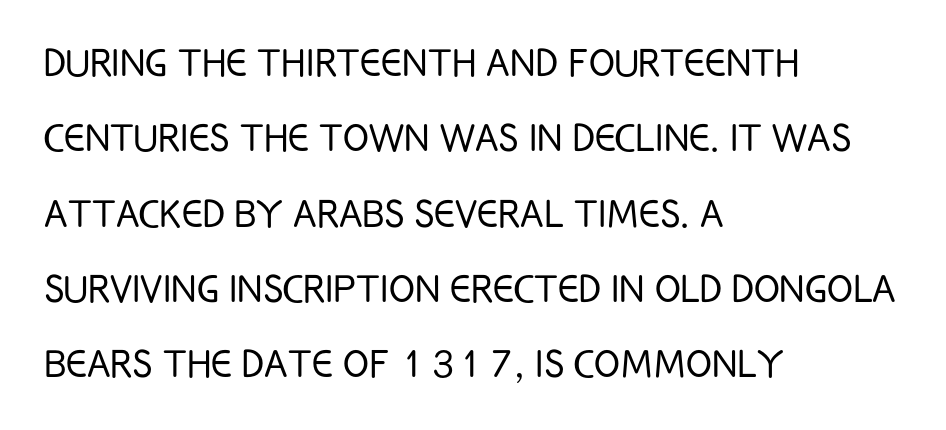
Q: Is the text bold? A: No.
Q: Is the text italic (slanted)? A: No, it is upright.
Q: Is the typeface a serif or a sans-serif typeface? A: Sans-serif.
Q: Is the text underlined? A: No.
Q: How is the paragraph aligned? A: Left-aligned.
Q: Is the spacing between letters normal or unusually wide? A: Normal.
Q: Is the spacing between lines tight, normal or loose? A: Normal.
Q: Width (condensed, normal, or wide)? A: Condensed.
Q: Stroke contrast? A: Low.
Q: x-height? A: Large.
Q: Monospaced? A: No.
